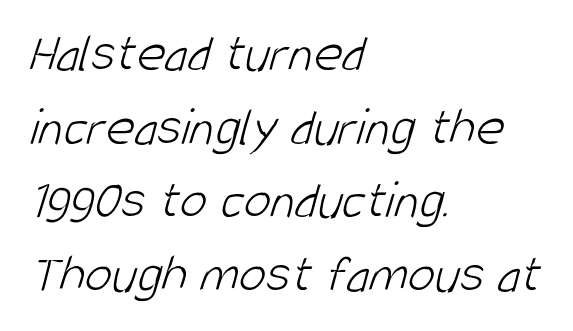
The rag falls on the right side of this text block. A normal amount of white space separates one row of letters from the next. The baseline area is clear. Character widths vary here, with narrow letters taking less room than wide ones. The face used here is a sans, in the tradition of grotesques and geometrics.
